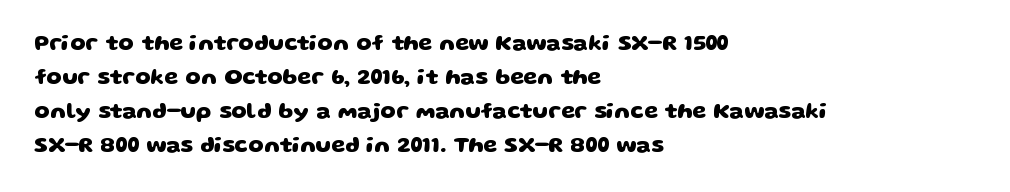
A student would call this left alignment; a typographer would say flush left, rag right. No extra tracking has been applied to these lines. The strip under each line holds only bare page. Notice how descenders clear the ascenders below comfortably — that's standard leading. As a designer I'd log this as weight 700, bold.
